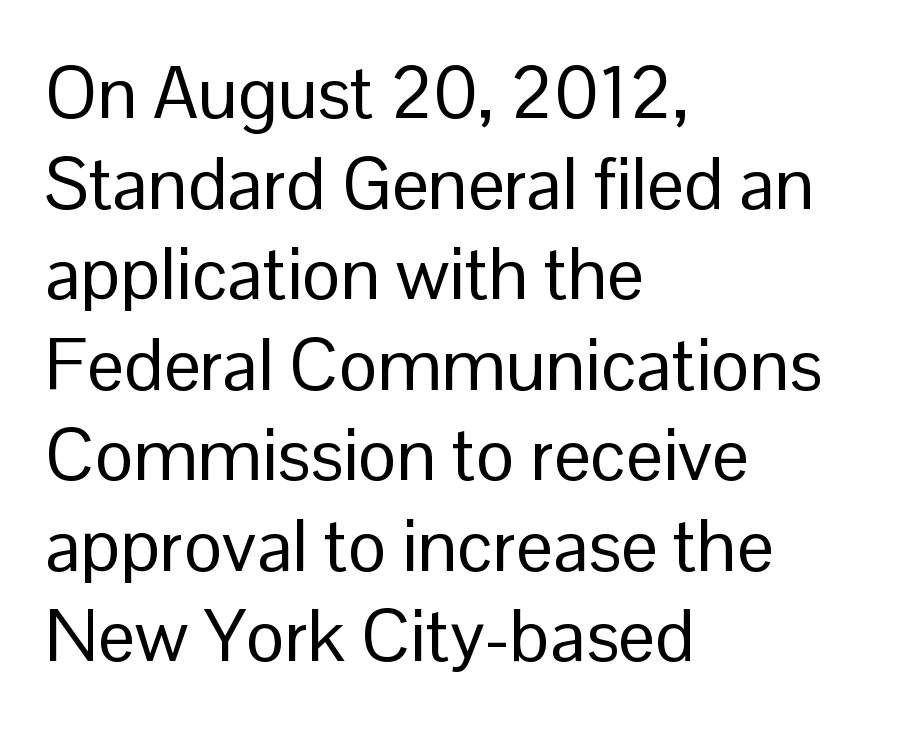
The rag falls on the right side of this text block. The passage shown is typeset with a sans-serif family. If you drew a line through each stem, it would be perfectly vertical. A typesetter would call this proportional, since set widths differ per character. Stroke mass is kept to a normal reading level or below.
